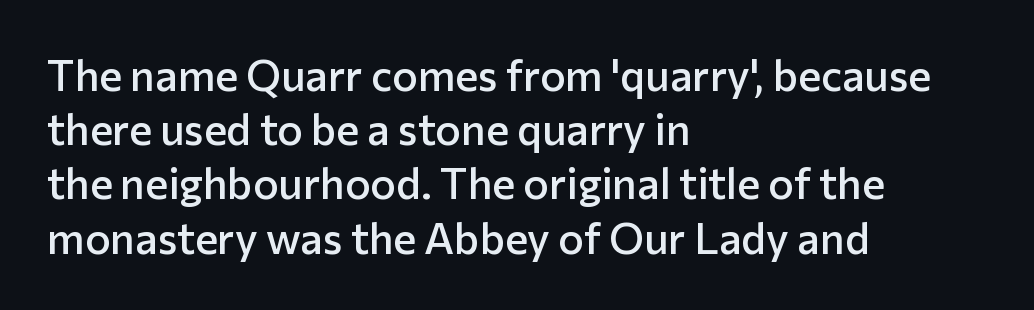
A typesetter would label this face a sans. The rendering uses natural spacing where letterforms have individual widths. Beneath every word, the page is bare. The lettering stays uniformly vertical, giving the passage a roman look. Horizontally, the lines are justified to the leading edge only.
